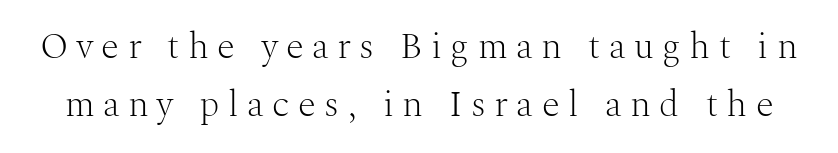
The image shows 37 px light serif type, upright; set normal line spacing (1.58x), unusually wide letter spacing (+0.23 em), not underlined; medium stroke contrast and a medium x-height.
